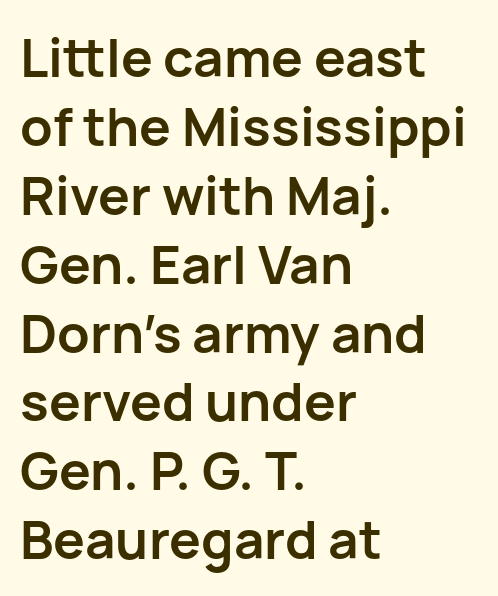
{"serif": "no", "italic": "no", "bold": "yes", "weight": "semibold", "width": "normal", "stroke_contrast": "low", "x_height": "medium", "monospaced": "no", "underline": "no", "align": "left", "line_spacing": "normal", "line_spacing_ratio": 1.3, "letter_spacing": "normal", "letter_spacing_em": 0.0, "glyph_px": 53}
